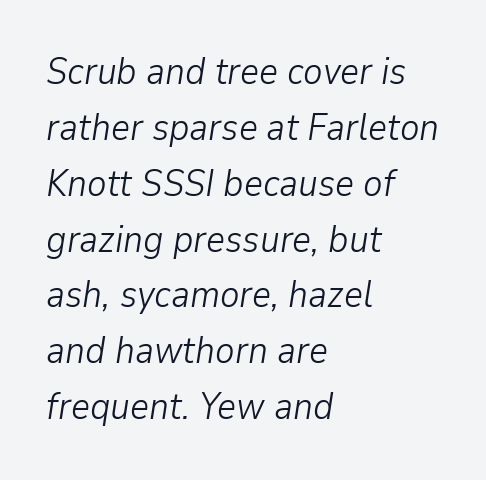
The image shows 37 px light type, italic (leaning right); set left-aligned, normal line spacing (1.51x), normal letter spacing, not underlined; low stroke contrast and a medium x-height.
